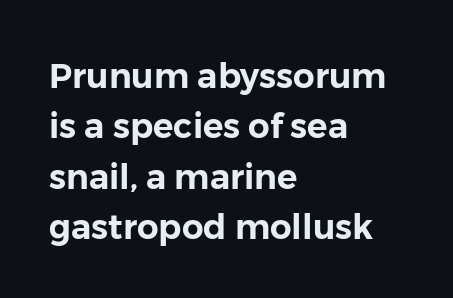
{"serif": "no", "italic": "no", "width": "normal", "stroke_contrast": "low", "x_height": "medium", "monospaced": "no", "underline": "no", "align": "left", "line_spacing": "normal", "line_spacing_ratio": 1.48, "letter_spacing": "normal", "letter_spacing_em": 0.0, "glyph_px": 34}
